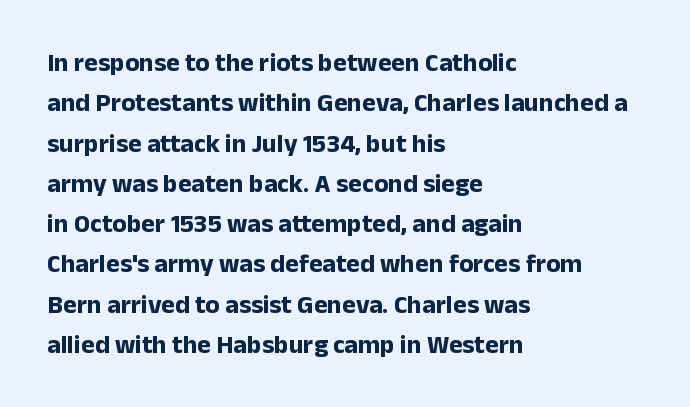
{"italic": "no", "bold": "yes", "underline": "no", "align": "left", "line_spacing": "normal", "line_spacing_ratio": 1.55, "letter_spacing": "normal", "letter_spacing_em": 0.0, "glyph_px": 26}
